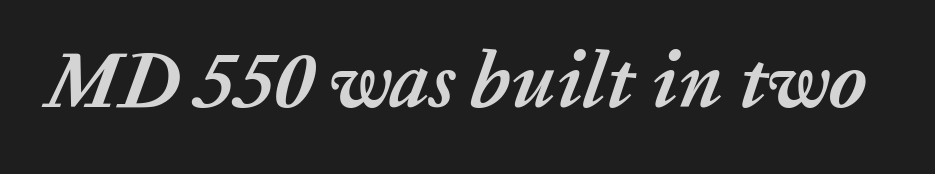
The image shows 79 px semibold type, italic (leaning right); set normal letter spacing, not underlined; low stroke contrast and a medium x-height.
